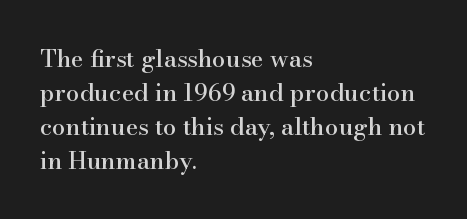
Q: Is the text italic (slanted)? A: No, it is upright.
Q: Is the text underlined? A: No.
Q: How is the paragraph aligned? A: Left-aligned.
Q: Is the spacing between letters normal or unusually wide? A: Normal.
Q: Is the spacing between lines tight, normal or loose? A: Normal.
